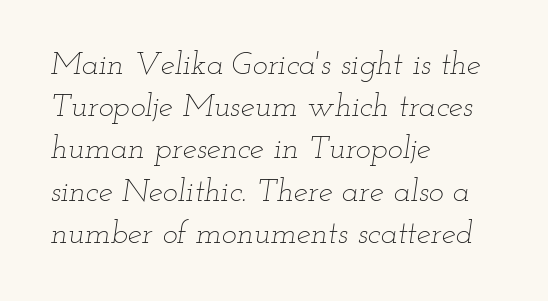
Q: Is the text bold? A: No.
Q: Is the text italic (slanted)? A: Yes, it leans right by about 12 degrees.
Q: Is the text underlined? A: No.
Q: How is the paragraph aligned? A: Left-aligned.
Q: Is the spacing between letters normal or unusually wide? A: Normal.
Q: Is the spacing between lines tight, normal or loose? A: Normal.
Q: Width (condensed, normal, or wide)? A: Wide.
Q: Stroke contrast? A: Low.
Q: x-height? A: Small.
Q: Monospaced? A: No.
